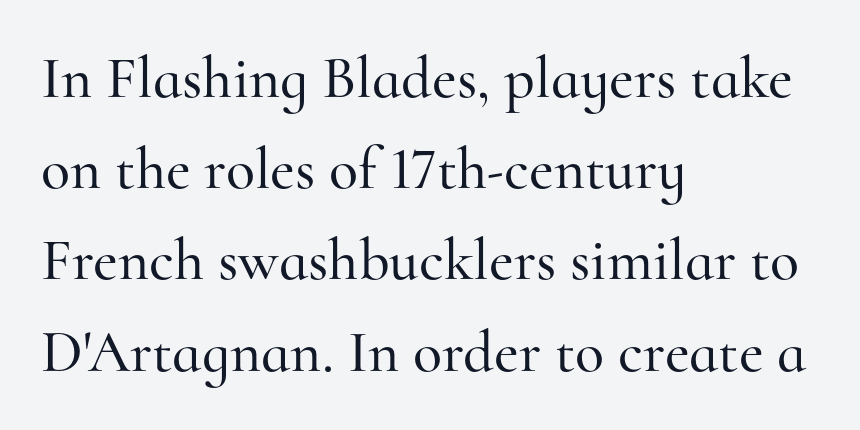
In terms of leading, this rendering sits right in the middle. Left-aligned paragraph, ragged on the right. Look at the bottom of the vertical strokes: they flare into serifs here. Glyph-to-glyph distance matches everyday printed text. A typesetter would call this proportional, since set widths differ per character.
